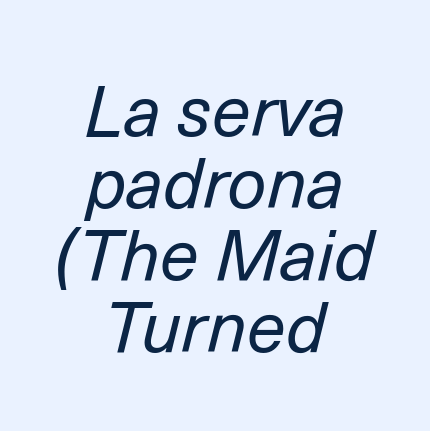
Q: Is the text bold? A: No.
Q: Is the text italic (slanted)? A: Yes, it leans right by about 14 degrees.
Q: Is the text underlined? A: No.
Q: How is the paragraph aligned? A: Centered.
Q: Is the spacing between letters normal or unusually wide? A: Normal.
Q: Is the spacing between lines tight, normal or loose? A: Tight.
Q: Width (condensed, normal, or wide)? A: Normal.
Q: Stroke contrast? A: Low.
Q: x-height? A: Medium.
Q: Monospaced? A: No.
